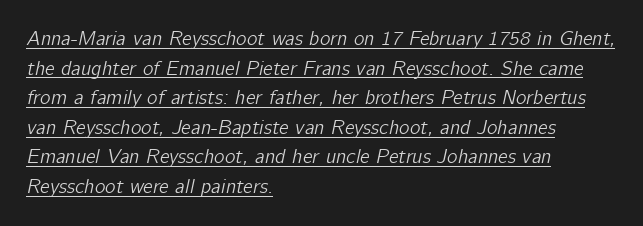
{"italic": "yes", "lean": "right", "slant_degrees": 12, "underline": "yes", "align": "left", "line_spacing": "normal", "line_spacing_ratio": 1.48, "letter_spacing": "normal", "letter_spacing_em": 0.0, "glyph_px": 20}
